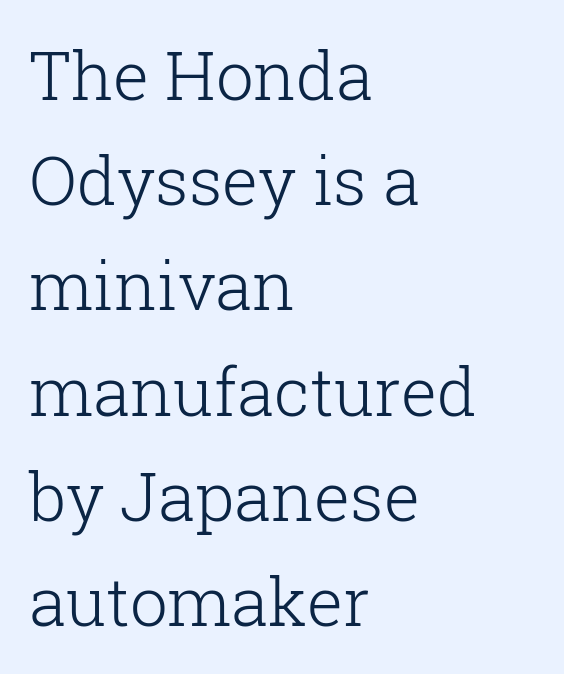
{"serif": "yes", "italic": "no", "bold": "no", "weight": "light", "width": "normal", "stroke_contrast": "low", "x_height": "medium", "monospaced": "no", "underline": "no", "align": "left", "line_spacing": "normal", "line_spacing_ratio": 1.57, "letter_spacing": "normal", "letter_spacing_em": 0.0, "glyph_px": 67}
